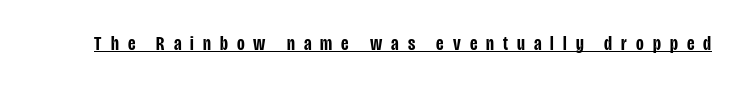
You can tell it's not italic because the verticals are truly vertical. Compared with typical body copy, the letter spacing here is much looser. Descenders here cross a horizontal rule under the line. Stroke thickness is moderately raised; the sample reads as semibold.
